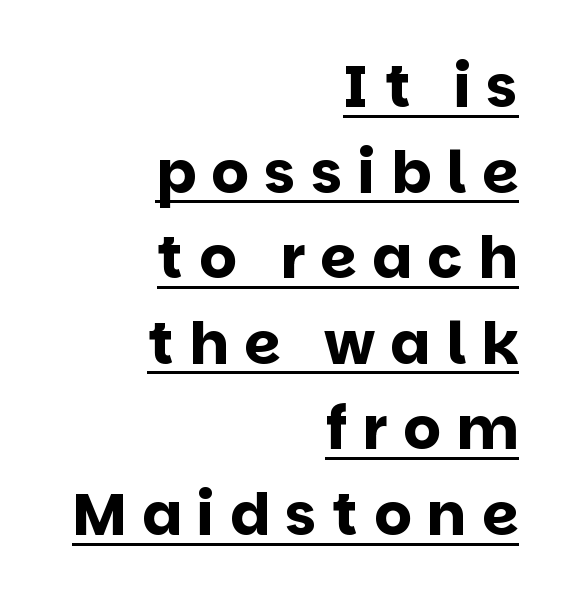
{"serif": "no", "italic": "no", "bold": "yes", "weight": "bold", "width": "normal", "stroke_contrast": "low", "x_height": "large", "monospaced": "no", "underline": "yes", "align": "right", "line_spacing": "normal", "line_spacing_ratio": 1.45, "letter_spacing": "wide", "letter_spacing_em": 0.26, "glyph_px": 59}
